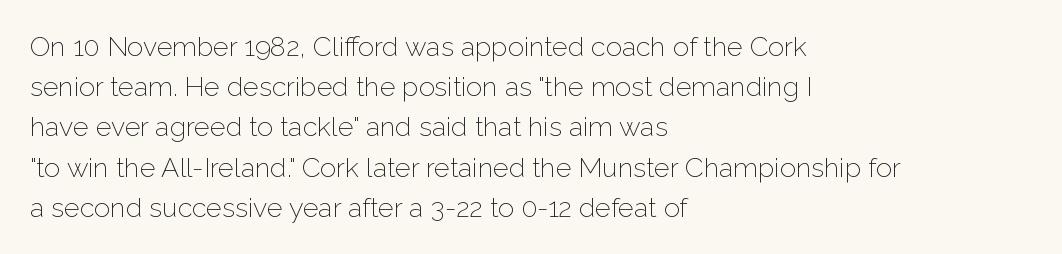
The paragraph shown leans on its left margin. Has an underline been added? It has not. The font's upright variant was chosen for this text. The cut favours lightness, reaching ordinary text weight at its darkest.
